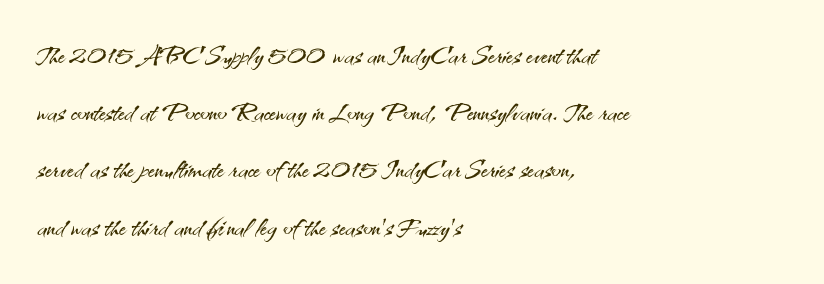
Students, note that the glyphs here touch the page at normal intervals. Plain, unruled lines of type. Compared with typical paragraphs, the rows here are spaced about the same. Layout note: lines flush left.
